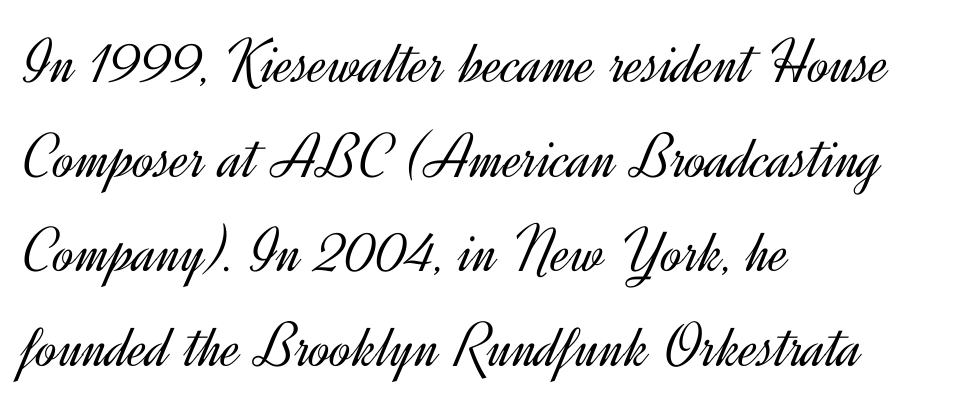
Short and long lines alike share a common starting point at left. Each letter keeps its own natural width here, so spacing adapts to shape. Anything drawn beneath the words? Only blank space. Think standard paragraph weight, or any step lighter than that. Each letter's strokes conclude bluntly, with no projecting serifs.
